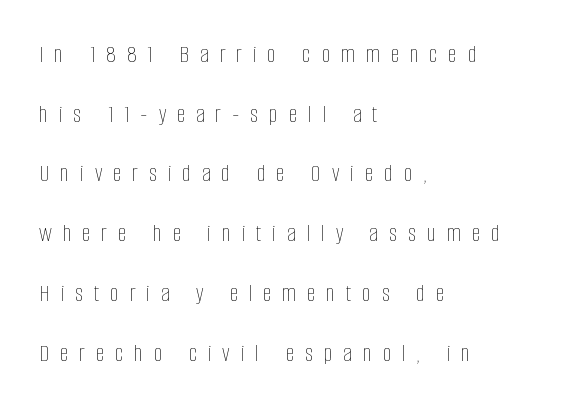
Q: Is the text bold? A: No.
Q: Is the text italic (slanted)? A: No, it is upright.
Q: Is the text underlined? A: No.
Q: How is the paragraph aligned? A: Left-aligned.
Q: Is the spacing between letters normal or unusually wide? A: Unusually wide.
Q: Is the spacing between lines tight, normal or loose? A: Loose.
